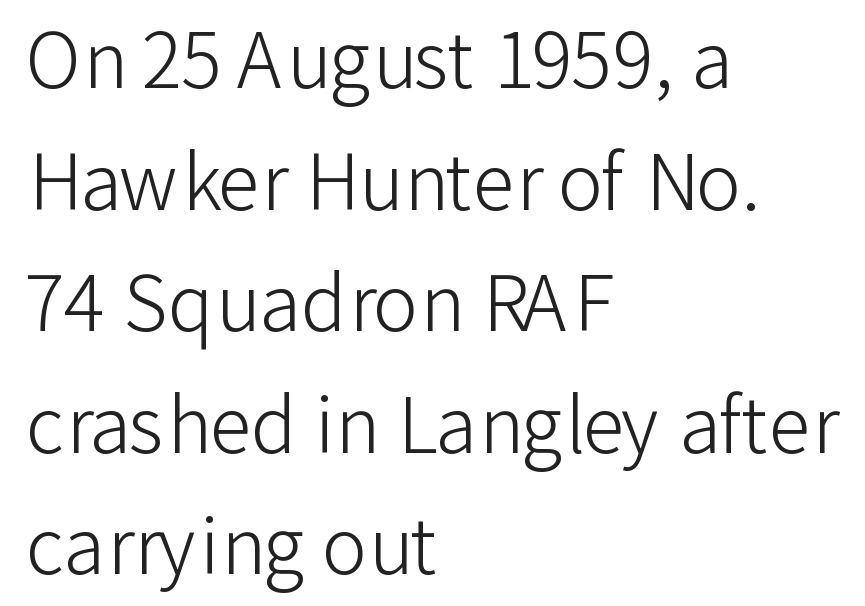
{"serif": "no", "italic": "no", "bold": "no", "weight": "light", "width": "normal", "stroke_contrast": "low", "x_height": "medium", "monospaced": "no", "underline": "no", "align": "left", "line_spacing": "normal", "line_spacing_ratio": 1.6, "letter_spacing": "normal", "letter_spacing_em": 0.0, "glyph_px": 76}
